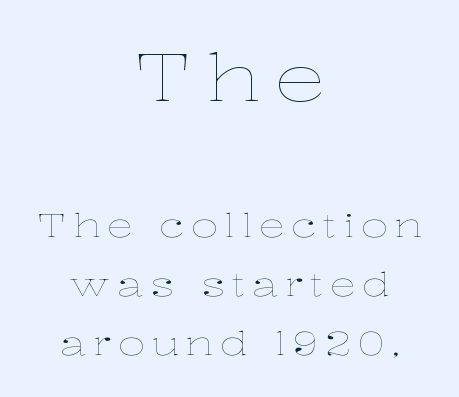
{"italic": "no", "bold": "no", "weight": "thin", "width": "wide", "stroke_contrast": "low", "x_height": "medium", "monospaced": "no", "underline": "no", "align": "center", "line_spacing_ratio": 1.78, "letter_spacing": "wide", "letter_spacing_em": 0.2, "larger_block": "first", "size_ratio": 2.0, "glyph_px": 66}
